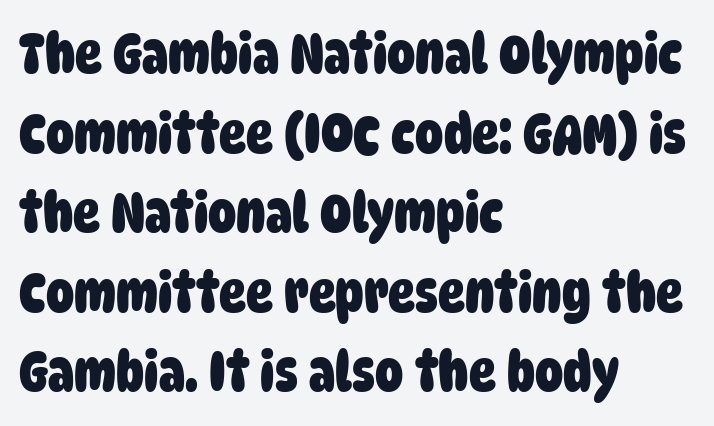
The image shows 56 px heavy, condensed sans-serif type; set left-aligned, normal line spacing (1.42x), normal letter spacing, not underlined; low stroke contrast and a large x-height.
